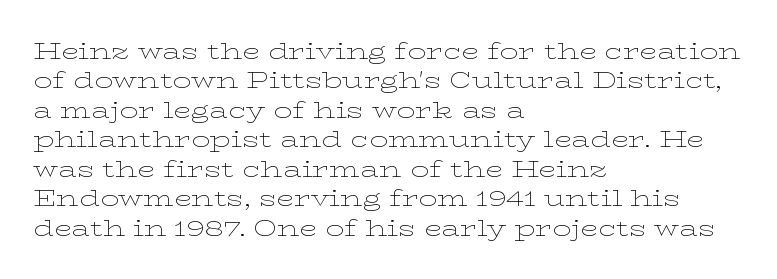
Q: Is the text bold? A: No.
Q: Is the text italic (slanted)? A: No, it is upright.
Q: Is the text underlined? A: No.
Q: How is the paragraph aligned? A: Left-aligned.
Q: Is the spacing between letters normal or unusually wide? A: Normal.
Q: Is the spacing between lines tight, normal or loose? A: Normal.
